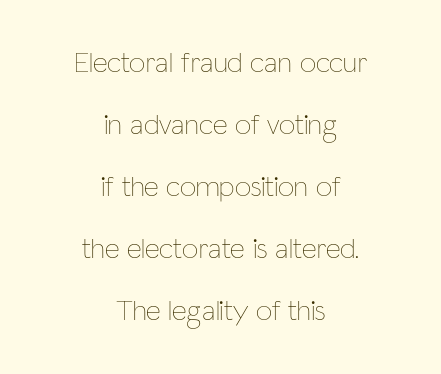
The image shows 29 px thin, condensed type, upright; set centered, loose line spacing (2.14x), normal letter spacing, not underlined; low stroke contrast and a medium x-height.
